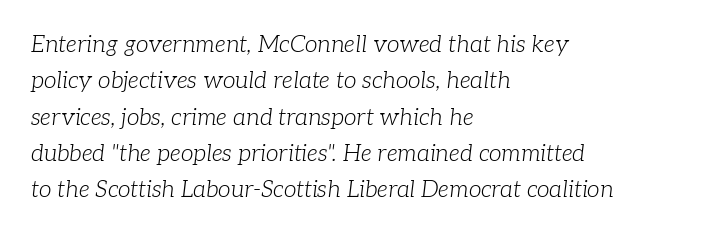
Q: Is the text bold? A: No.
Q: Is the text italic (slanted)? A: Yes, it leans right by about 7 degrees.
Q: Is the text underlined? A: No.
Q: How is the paragraph aligned? A: Left-aligned.
Q: Is the spacing between letters normal or unusually wide? A: Normal.
Q: Is the spacing between lines tight, normal or loose? A: Normal.
